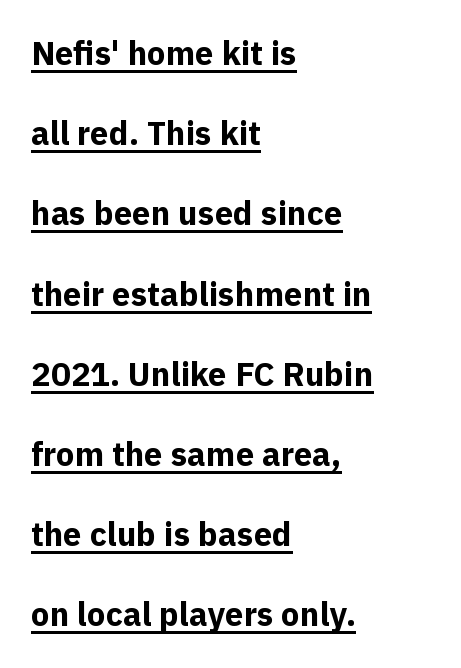
The passage shown is typeset with a sans-serif family. Nothing unusual about the tracking: characters are spaced as the font intends. The vertical gap from one line to the next is large. Each letter keeps its own natural width here, so spacing adapts to shape.
